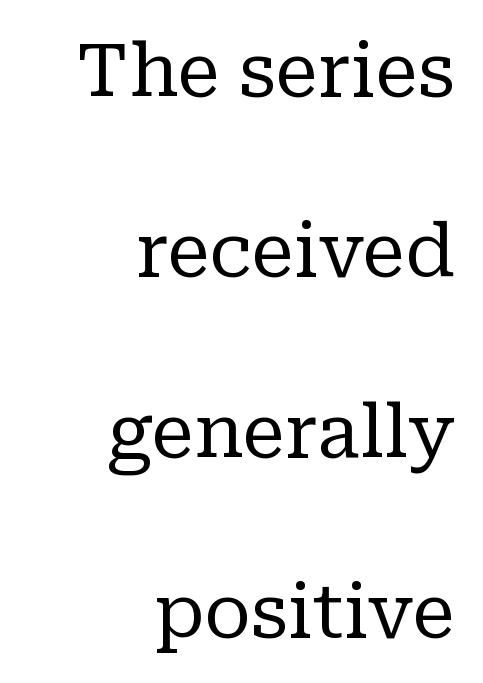
Q: Is the text bold? A: No.
Q: Is the text italic (slanted)? A: No, it is upright.
Q: Is the typeface a serif or a sans-serif typeface? A: Serif.
Q: Is the text underlined? A: No.
Q: How is the paragraph aligned? A: Right-aligned.
Q: Is the spacing between letters normal or unusually wide? A: Normal.
Q: Is the spacing between lines tight, normal or loose? A: Loose.
Q: Width (condensed, normal, or wide)? A: Normal.
Q: Stroke contrast? A: Low.
Q: x-height? A: Medium.
Q: Monospaced? A: No.
